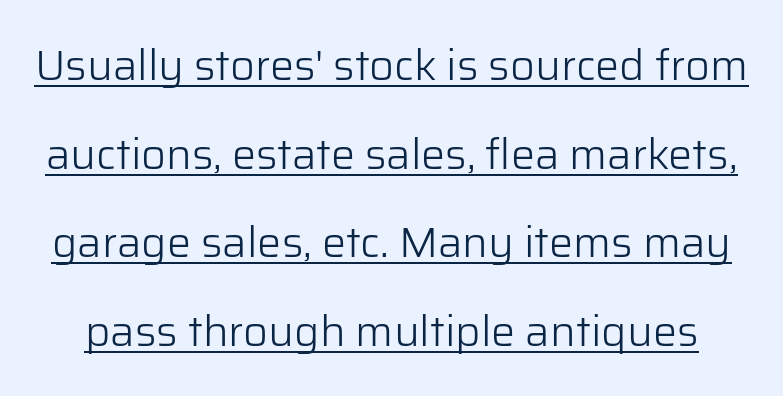
{"serif": "no", "italic": "no", "bold": "no", "weight": "light", "width": "normal", "stroke_contrast": "low", "x_height": "medium", "monospaced": "no", "underline": "yes", "line_spacing": "loose", "line_spacing_ratio": 2.06, "letter_spacing": "normal", "letter_spacing_em": 0.0, "glyph_px": 43}
